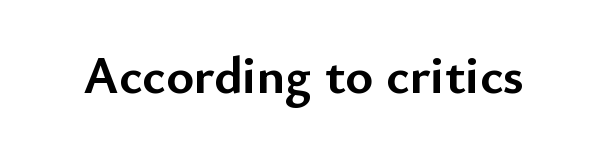
Q: Is the text bold? A: Yes.
Q: Is the text italic (slanted)? A: No, it is upright.
Q: Is the typeface a serif or a sans-serif typeface? A: Sans-serif.
Q: Is the text underlined? A: No.
Q: Is the spacing between letters normal or unusually wide? A: Normal.
Q: Width (condensed, normal, or wide)? A: Normal.
Q: Stroke contrast? A: Low.
Q: x-height? A: Small.
Q: Monospaced? A: No.
